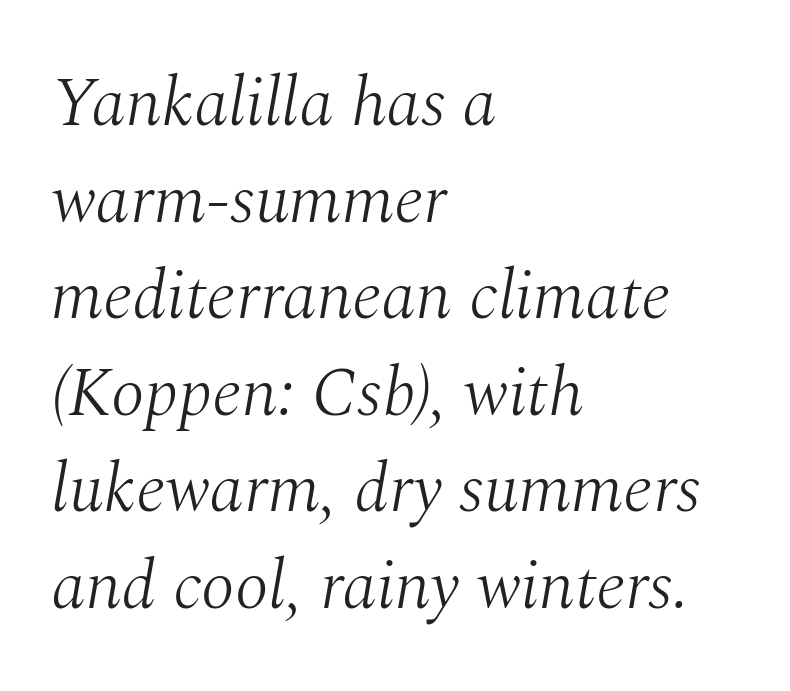
The image shows 69 px light serif type, italic (leaning right); set left-aligned, normal line spacing (1.4x), normal letter spacing, not underlined; medium stroke contrast and a medium x-height.
